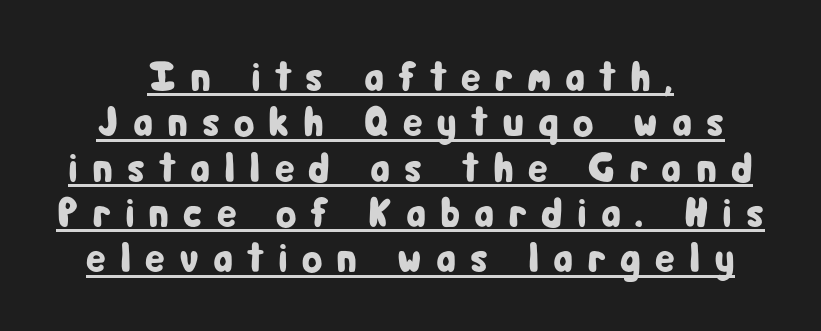
Q: Is the text italic (slanted)? A: No, it is upright.
Q: Is the typeface a serif or a sans-serif typeface? A: Sans-serif.
Q: Is the text underlined? A: Yes.
Q: How is the paragraph aligned? A: Centered.
Q: Is the spacing between letters normal or unusually wide? A: Unusually wide.
Q: Is the spacing between lines tight, normal or loose? A: Tight.
Q: Width (condensed, normal, or wide)? A: Condensed.
Q: Stroke contrast? A: Low.
Q: x-height? A: Medium.
Q: Monospaced? A: No.
